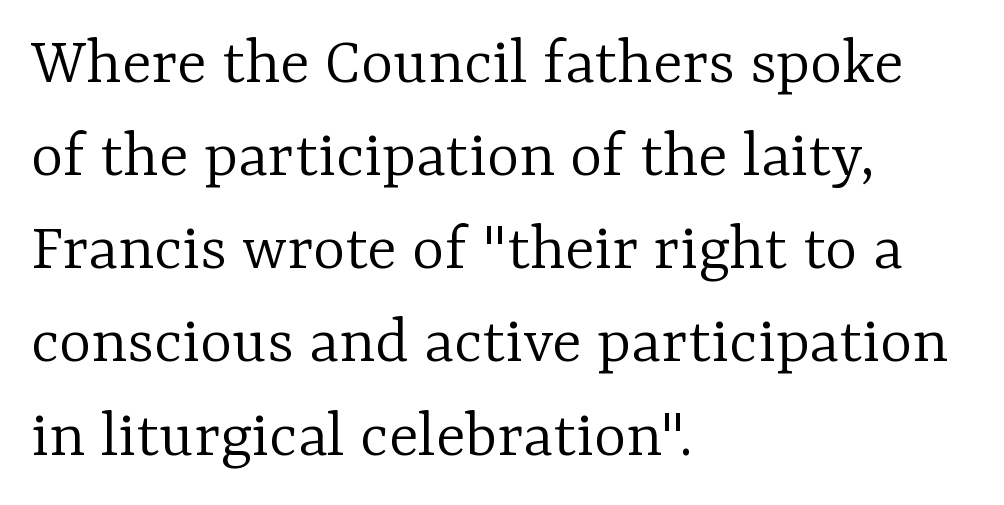
{"serif": "yes", "italic": "no", "bold": "no", "weight": "light", "width": "normal", "stroke_contrast": "low", "x_height": "medium", "monospaced": "no", "underline": "no", "align": "left", "line_spacing": "normal", "line_spacing_ratio": 1.35, "letter_spacing": "normal", "letter_spacing_em": 0.0, "glyph_px": 69}
